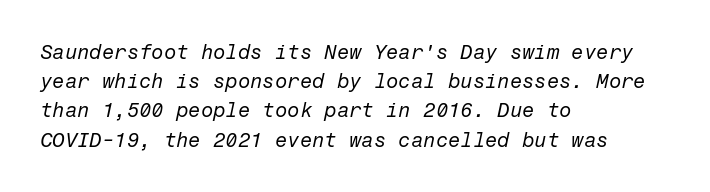
{"italic": "yes", "lean": "right", "slant_degrees": 12, "bold": "no", "underline": "no", "align": "left", "line_spacing": "normal", "line_spacing_ratio": 1.46, "letter_spacing": "normal", "letter_spacing_em": 0.0, "glyph_px": 20}
